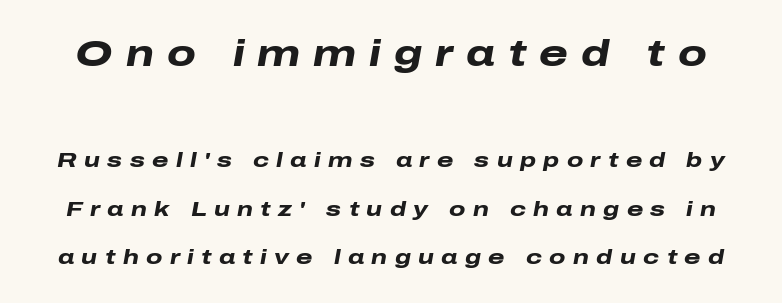
These lines stand farther apart than default settings would place them. Size contrast runs from large at the top to small at the bottom. The rendering uses natural spacing where letterforms have individual widths. Honestly, the letter spacing is so wide it's the main thing you notice.
